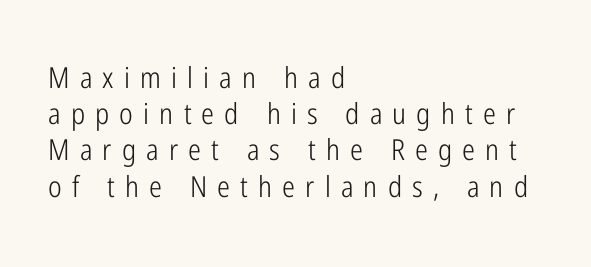
{"serif": "no", "italic": "no", "bold": "no", "weight": "light", "width": "condensed", "stroke_contrast": "low", "x_height": "medium", "monospaced": "no", "underline": "no", "align": "left", "line_spacing": "normal", "line_spacing_ratio": 1.25, "letter_spacing": "wide", "letter_spacing_em": 0.35, "glyph_px": 29}
